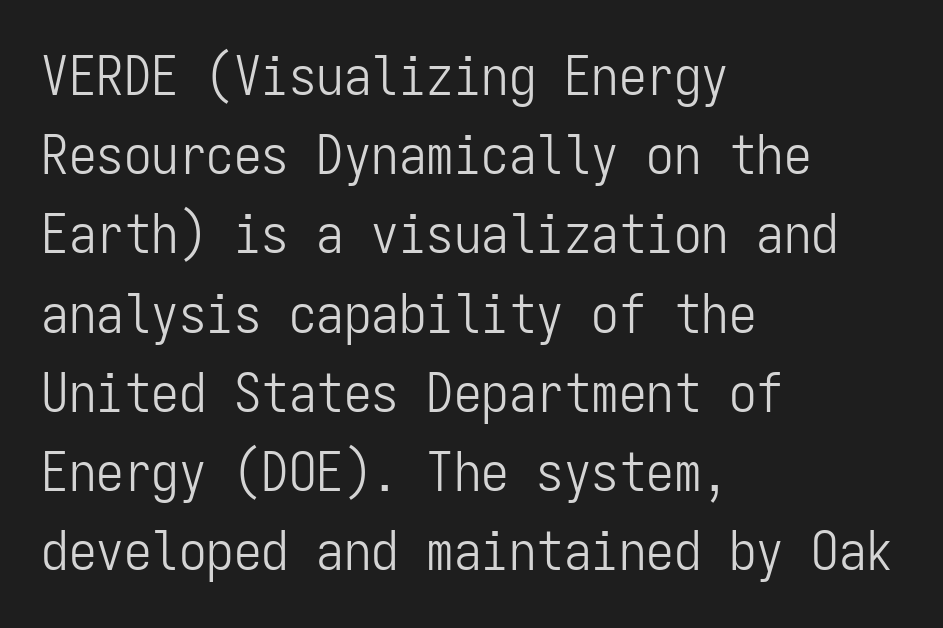
{"serif": "no", "italic": "no", "bold": "no", "weight": "light", "width": "condensed", "stroke_contrast": "low", "x_height": "medium", "monospaced": "yes", "underline": "no", "align": "left", "line_spacing": "normal", "line_spacing_ratio": 1.44, "letter_spacing": "normal", "letter_spacing_em": 0.0, "glyph_px": 55}
